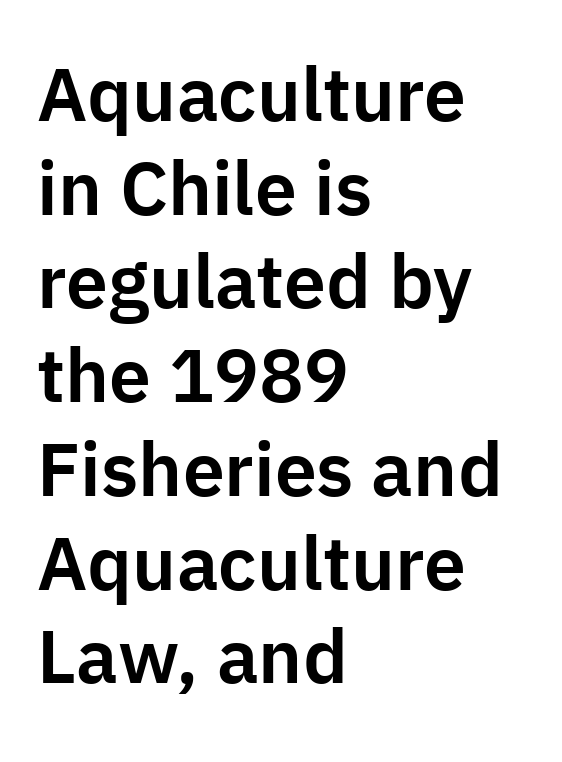
{"serif": "no", "italic": "no", "width": "normal", "stroke_contrast": "low", "x_height": "medium", "monospaced": "no", "underline": "no", "align": "left", "line_spacing": "normal", "line_spacing_ratio": 1.25, "letter_spacing": "normal", "letter_spacing_em": 0.0, "glyph_px": 75}
